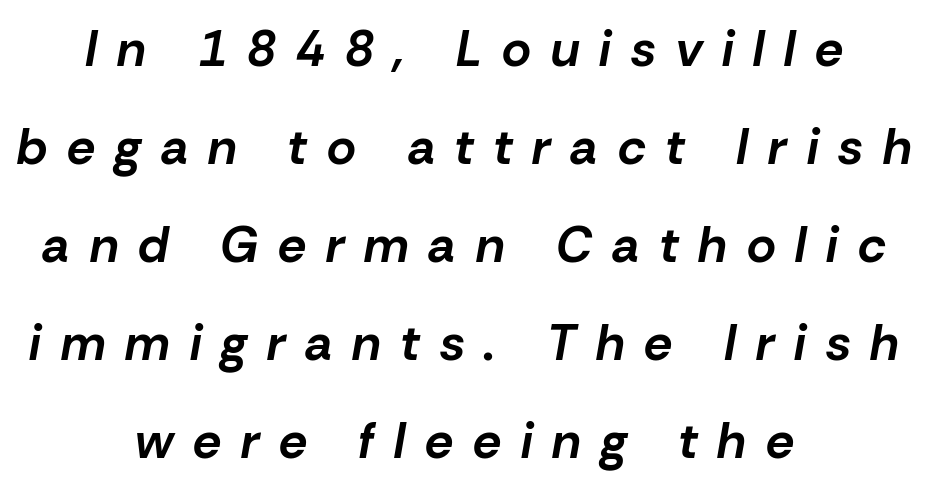
Q: Is the text bold? A: Yes.
Q: Is the text italic (slanted)? A: Yes, it leans right by about 10 degrees.
Q: Is the text underlined? A: No.
Q: How is the paragraph aligned? A: Centered.
Q: Is the spacing between letters normal or unusually wide? A: Unusually wide.
Q: Is the spacing between lines tight, normal or loose? A: Loose.
Q: Width (condensed, normal, or wide)? A: Normal.
Q: Stroke contrast? A: Low.
Q: x-height? A: Medium.
Q: Monospaced? A: No.
